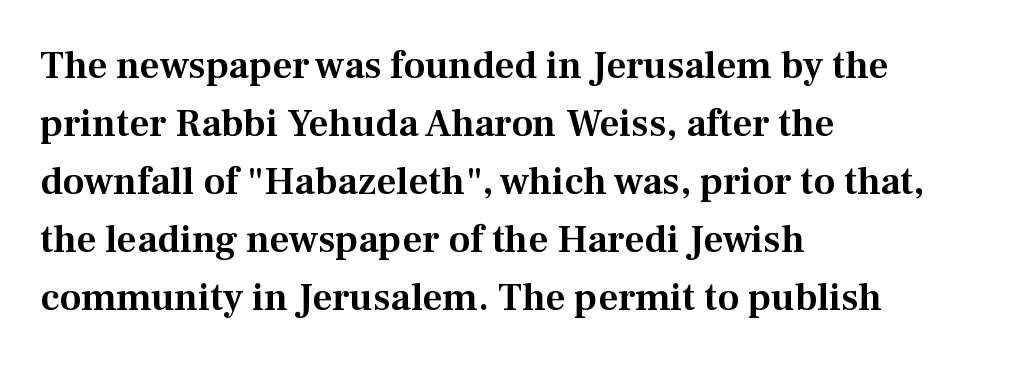
The ragged edge is on the right, which tells us the setting is flush left. Normally led — the rows are evenly, conventionally spaced. The specimen omits any rule beneath the text block's lines. Caption: standard tracking, unaltered. Character widths vary here, with narrow letters taking less room than wide ones. The font family rendered here belongs to the serif group.
